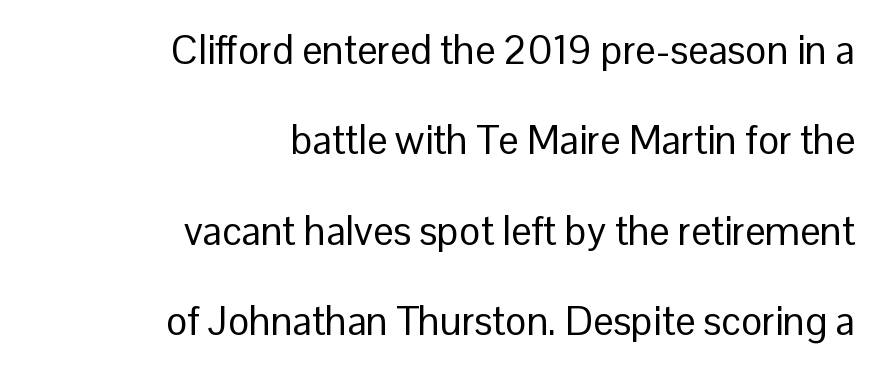
Q: Is the text bold? A: No.
Q: Is the text italic (slanted)? A: No, it is upright.
Q: Is the typeface a serif or a sans-serif typeface? A: Sans-serif.
Q: Is the text underlined? A: No.
Q: How is the paragraph aligned? A: Right-aligned.
Q: Is the spacing between letters normal or unusually wide? A: Normal.
Q: Is the spacing between lines tight, normal or loose? A: Loose.
Q: Width (condensed, normal, or wide)? A: Normal.
Q: Stroke contrast? A: Low.
Q: x-height? A: Medium.
Q: Monospaced? A: No.
